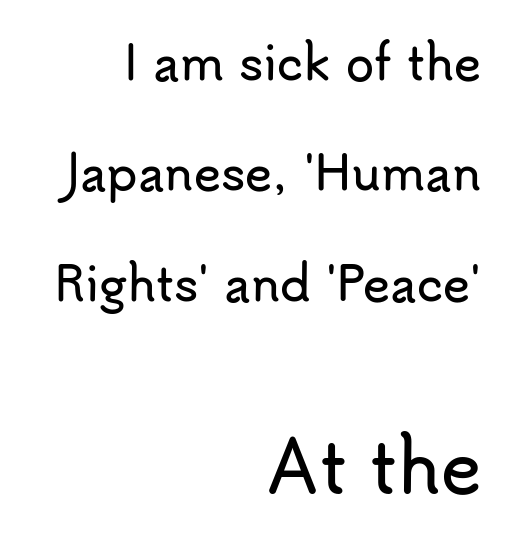
Layout note: lines flush right. If you squint, the bottom block still reads clearly — it's the larger of the two. The passage shown stacks its lines with a broad gap. Letterform terminals end flat and unadorned throughout the passage. Spacing verdict: proportional, widths tailored to each character.
